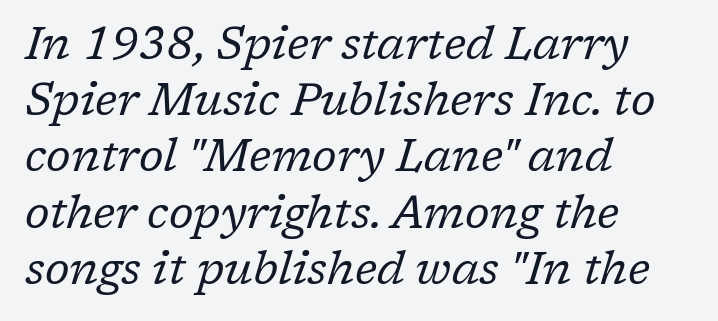
No extra tracking has been applied to these lines. Alignment: flush left. A typesetter would call this proportional, since set widths differ per character. Typographically, this falls in the serif category. Rendered with sloped, italic letterforms. On a weight scale, this lands at 450 or below.
